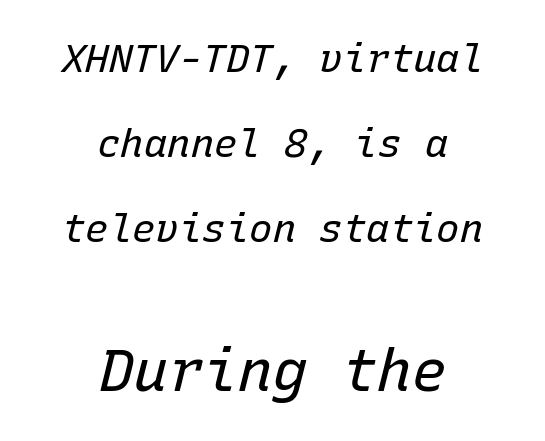
The image shows 58 px regular-weight type, italic (leaning right), monospaced; set centered, loose line spacing (2.18x), normal letter spacing, not underlined; the second (bottom) block is 1.49x larger; low stroke contrast and a medium x-height.
